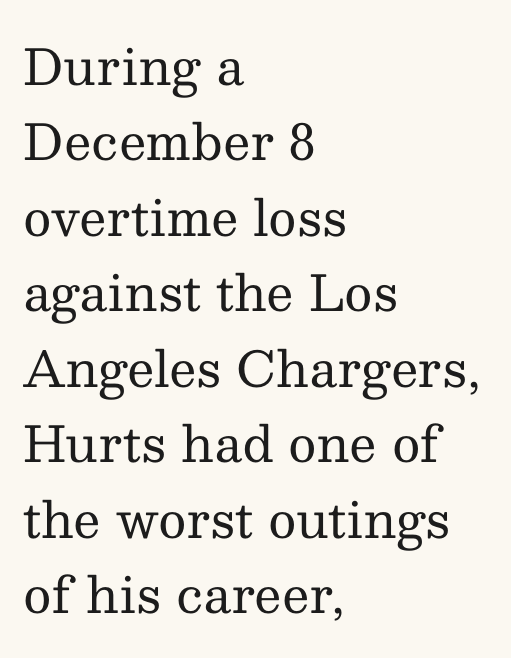
Q: Is the text bold? A: No.
Q: Is the text italic (slanted)? A: No, it is upright.
Q: Is the typeface a serif or a sans-serif typeface? A: Serif.
Q: Is the text underlined? A: No.
Q: How is the paragraph aligned? A: Left-aligned.
Q: Is the spacing between letters normal or unusually wide? A: Normal.
Q: Is the spacing between lines tight, normal or loose? A: Normal.
Q: Width (condensed, normal, or wide)? A: Normal.
Q: Stroke contrast? A: Medium.
Q: x-height? A: Medium.
Q: Monospaced? A: No.
